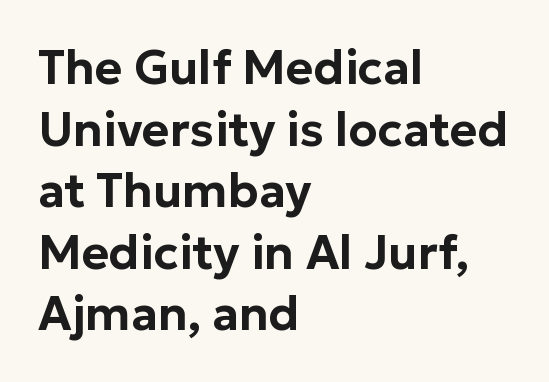
Q: Is the text italic (slanted)? A: No, it is upright.
Q: Is the typeface a serif or a sans-serif typeface? A: Sans-serif.
Q: Is the text underlined? A: No.
Q: How is the paragraph aligned? A: Left-aligned.
Q: Is the spacing between letters normal or unusually wide? A: Normal.
Q: Is the spacing between lines tight, normal or loose? A: Normal.
Q: Width (condensed, normal, or wide)? A: Normal.
Q: Stroke contrast? A: Low.
Q: x-height? A: Medium.
Q: Monospaced? A: No.
